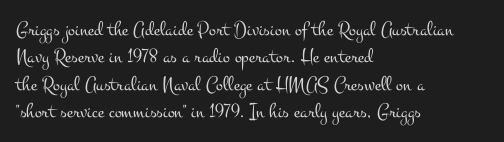
Q: Is the text bold? A: No.
Q: Is the text italic (slanted)? A: Yes.
Q: Is the text underlined? A: No.
Q: How is the paragraph aligned? A: Left-aligned.
Q: Is the spacing between letters normal or unusually wide? A: Normal.
Q: Is the spacing between lines tight, normal or loose? A: Normal.
